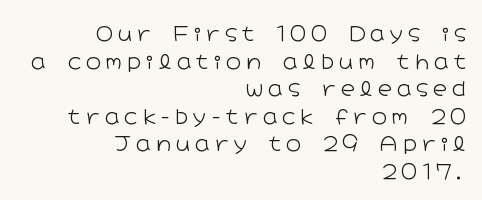
Q: Is the text bold? A: No.
Q: Is the text italic (slanted)? A: No, it is upright.
Q: Is the text underlined? A: No.
Q: How is the paragraph aligned? A: Right-aligned.
Q: Is the spacing between letters normal or unusually wide? A: Unusually wide.
Q: Is the spacing between lines tight, normal or loose? A: Normal.
